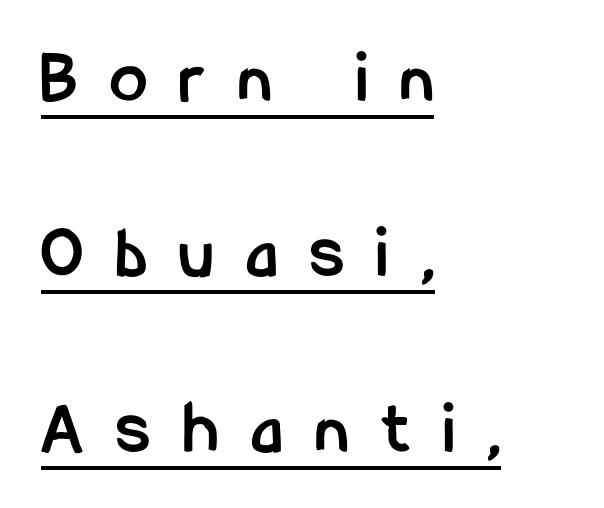
{"serif": "no", "italic": "no", "bold": "yes", "weight": "semibold", "width": "condensed", "stroke_contrast": "low", "x_height": "medium", "monospaced": "no", "underline": "yes", "align": "left", "line_spacing": "loose", "line_spacing_ratio": 2.34, "letter_spacing": "wide", "letter_spacing_em": 0.44, "glyph_px": 75}
